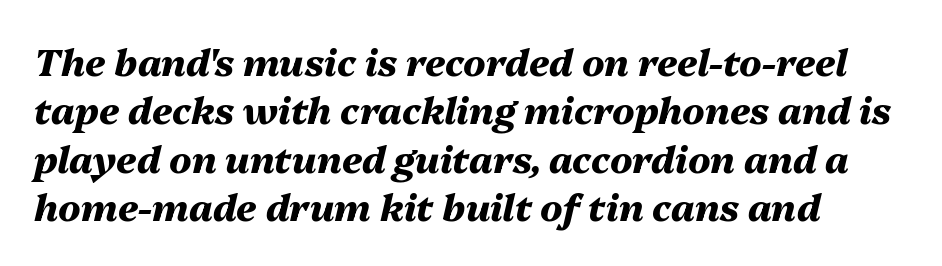
{"italic": "yes", "lean": "right", "slant_degrees": 13, "bold": "yes", "weight": "heavy", "width": "normal", "stroke_contrast": "medium", "x_height": "medium", "monospaced": "no", "underline": "no", "align": "left", "line_spacing": "normal", "line_spacing_ratio": 1.31, "letter_spacing": "normal", "letter_spacing_em": 0.0, "glyph_px": 37}
